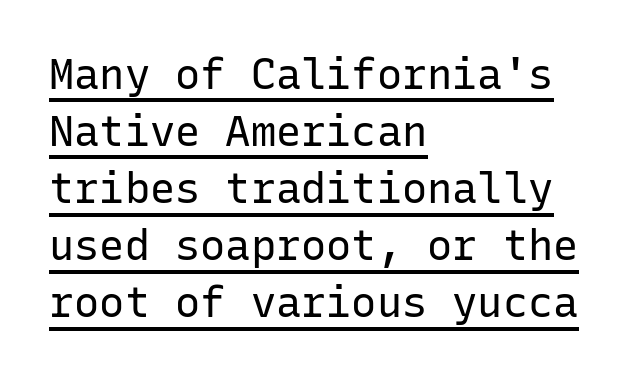
The font is comparable to plain body text, perhaps lighter. The vertical gap from one line to the next is medium. What decoration does the sample have? An underline. The passage shown is typeset with a sans-serif family. Think of a typewriter: that constant character pitch is what you see here. Letter spacing: default.
